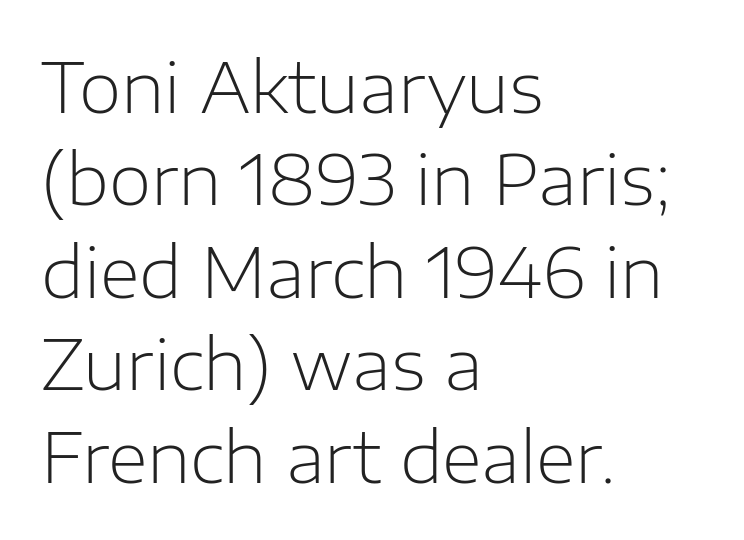
The image shows 69 px light sans-serif type, upright; set left-aligned, normal line spacing (1.34x), normal letter spacing, not underlined; low stroke contrast and a medium x-height.
